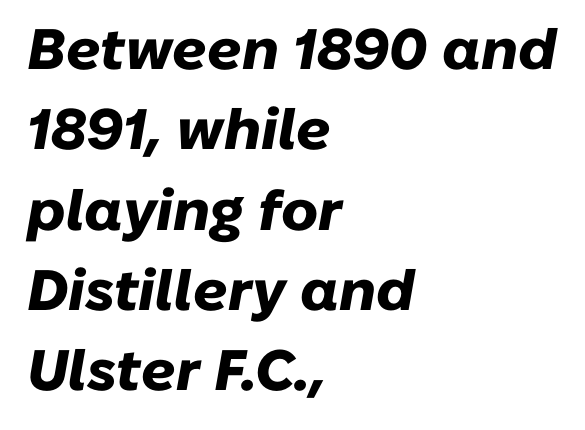
Tracking value appears to be zero — textbook default spacing. Words float on clear page, feet unadorned. Set as a true bold cut, around the 700 mark. Proportional: the letters do not fall into vertical columns. Reading down the block, your eye returns to a fixed left position each line. Vertical spacing — default.
